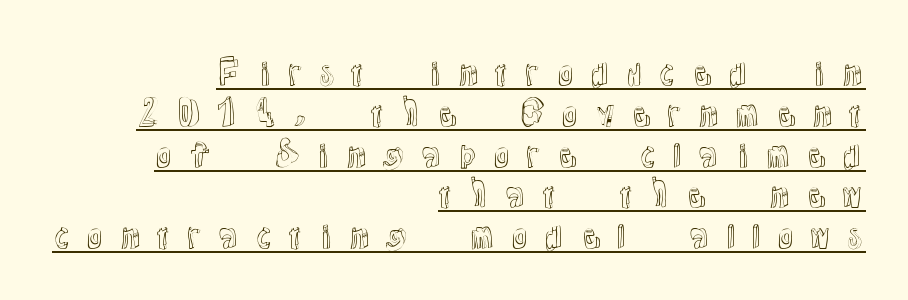
{"italic": "no", "width": "normal", "x_height": "medium", "monospaced": "no", "underline": "yes", "align": "right", "line_spacing_ratio": 1.2, "letter_spacing": "wide", "letter_spacing_em": 0.38, "glyph_px": 34}
